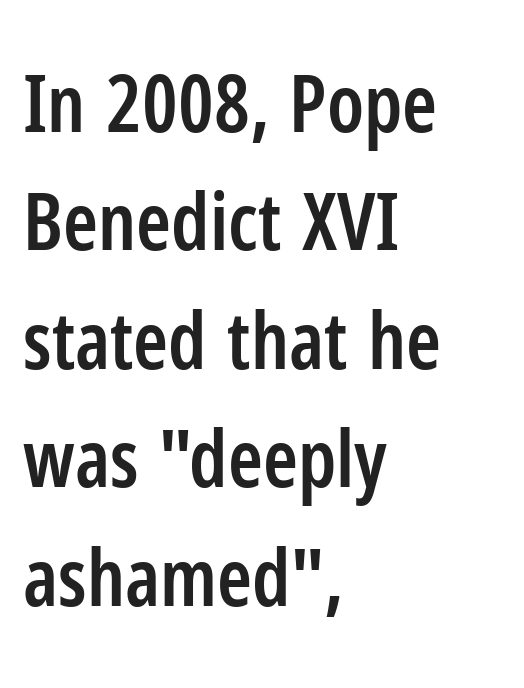
{"serif": "no", "italic": "no", "bold": "semi", "weight": "semibold", "width": "condensed", "stroke_contrast": "low", "x_height": "medium", "monospaced": "no", "underline": "no", "align": "left", "line_spacing": "normal", "line_spacing_ratio": 1.5, "letter_spacing": "normal", "letter_spacing_em": 0.0, "glyph_px": 79}
